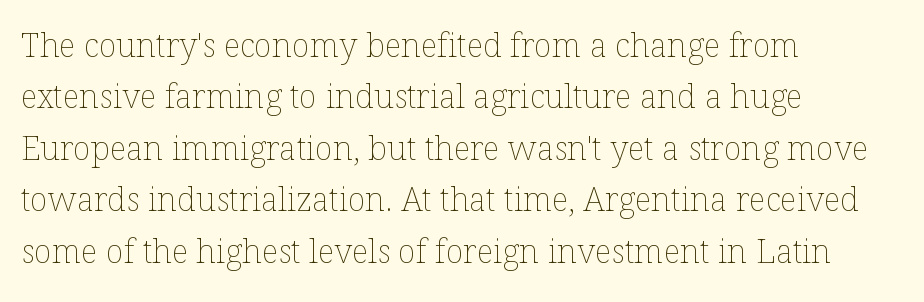
This is not heavy type; no bold has been used. Each letter keeps its own natural width here, so spacing adapts to shape. The text block is weighted toward the left margin, trailing off unevenly rightward. Has an underline been added? It has not. Unlike italic type, these characters show no tilt at all.
